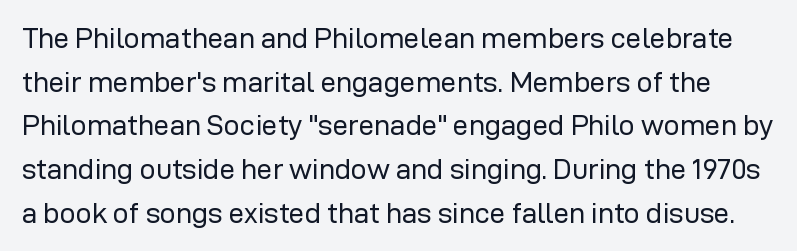
Q: Is the text bold? A: No.
Q: Is the text italic (slanted)? A: No, it is upright.
Q: Is the typeface a serif or a sans-serif typeface? A: Sans-serif.
Q: Is the text underlined? A: No.
Q: Is the spacing between letters normal or unusually wide? A: Normal.
Q: Is the spacing between lines tight, normal or loose? A: Normal.
Q: Width (condensed, normal, or wide)? A: Normal.
Q: Stroke contrast? A: Low.
Q: x-height? A: Medium.
Q: Monospaced? A: No.
